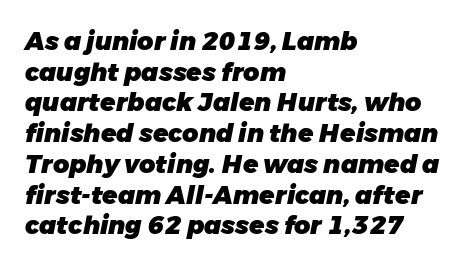
Q: Is the text bold? A: Yes.
Q: Is the text italic (slanted)? A: Yes, it leans right by about 11 degrees.
Q: Is the text underlined? A: No.
Q: How is the paragraph aligned? A: Left-aligned.
Q: Is the spacing between letters normal or unusually wide? A: Normal.
